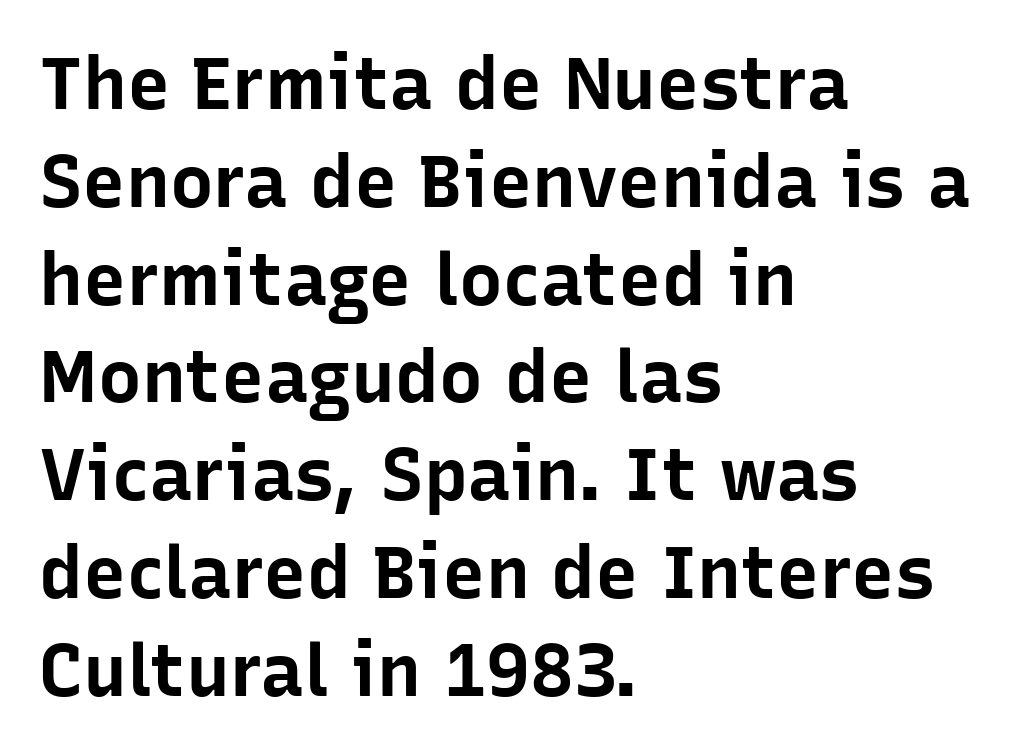
{"serif": "no", "italic": "no", "bold": "yes", "weight": "bold", "width": "normal", "stroke_contrast": "low", "x_height": "medium", "monospaced": "no", "underline": "no", "align": "left", "line_spacing": "normal", "line_spacing_ratio": 1.34, "letter_spacing": "normal", "letter_spacing_em": 0.0, "glyph_px": 73}
